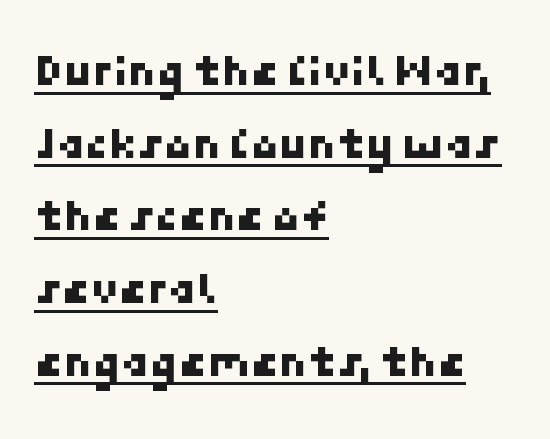
Line beginnings align vertically; line endings do not. Caption: standard tracking, unaltered. Emphasis is given by a line drawn under the lettering. In terms of leading, this rendering sits right in the middle. Stroke terminals: plain, sans-serif.
